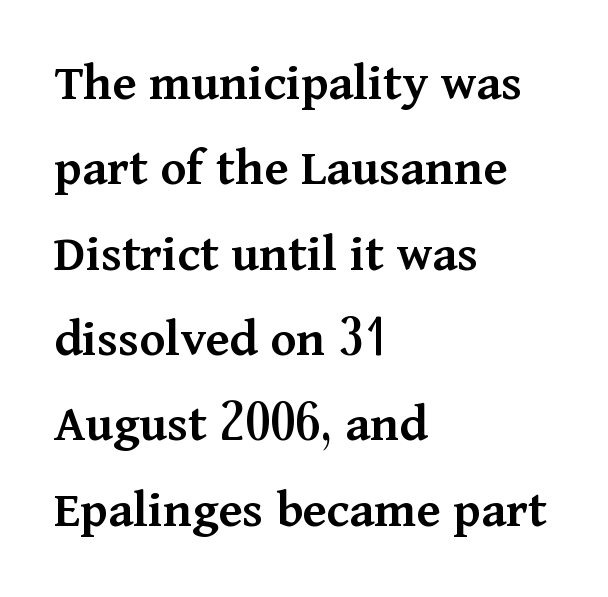
Q: Is the text bold? A: Semi-bold.
Q: Is the text italic (slanted)? A: No, it is upright.
Q: Is the typeface a serif or a sans-serif typeface? A: Serif.
Q: Is the text underlined? A: No.
Q: How is the paragraph aligned? A: Left-aligned.
Q: Is the spacing between letters normal or unusually wide? A: Normal.
Q: Is the spacing between lines tight, normal or loose? A: Normal.
Q: Width (condensed, normal, or wide)? A: Normal.
Q: Stroke contrast? A: Medium.
Q: x-height? A: Medium.
Q: Monospaced? A: No.
